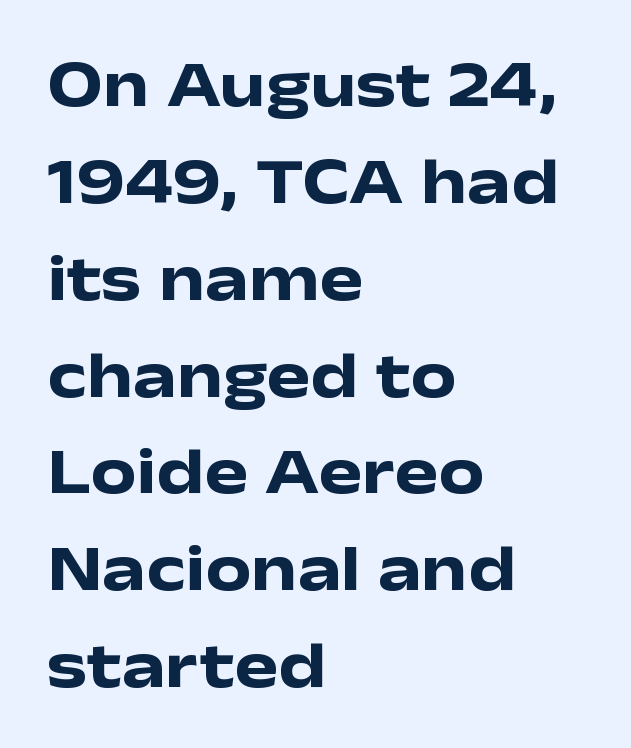
The image shows 65 px heavy, wide sans-serif type, upright; set left-aligned, normal line spacing (1.49x), normal letter spacing, not underlined; low stroke contrast and a medium x-height.
